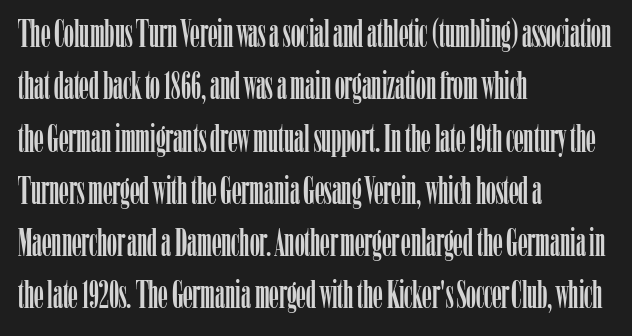
Q: Is the text italic (slanted)? A: No, it is upright.
Q: Is the typeface a serif or a sans-serif typeface? A: Serif.
Q: Is the text underlined? A: No.
Q: How is the paragraph aligned? A: Left-aligned.
Q: Is the spacing between letters normal or unusually wide? A: Normal.
Q: Is the spacing between lines tight, normal or loose? A: Normal.
Q: Width (condensed, normal, or wide)? A: Condensed.
Q: Stroke contrast? A: Low.
Q: x-height? A: Medium.
Q: Monospaced? A: No.
